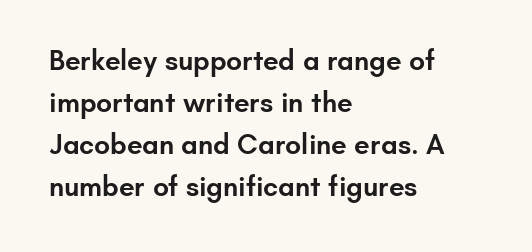
{"serif": "no", "italic": "no", "bold": "semi", "weight": "semibold", "width": "normal", "stroke_contrast": "low", "x_height": "small", "monospaced": "no", "underline": "no", "align": "left", "line_spacing": "normal", "line_spacing_ratio": 1.5, "letter_spacing": "normal", "letter_spacing_em": 0.0, "glyph_px": 28}
